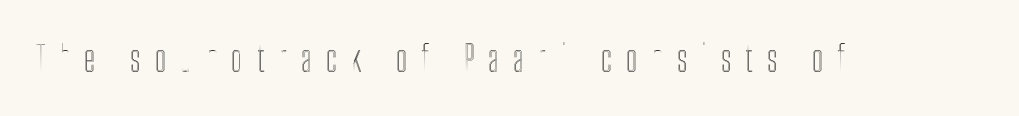
{"italic": "no", "width": "condensed", "x_height": "medium", "monospaced": "no", "underline": "no", "letter_spacing": "wide", "letter_spacing_em": 0.38, "glyph_px": 36}
